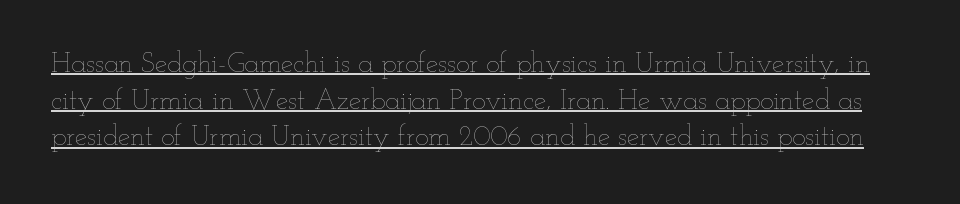
The image shows 28 px thin, wide type, upright; set normal line spacing (1.31x), normal letter spacing, underlined; low stroke contrast and a small x-height.
